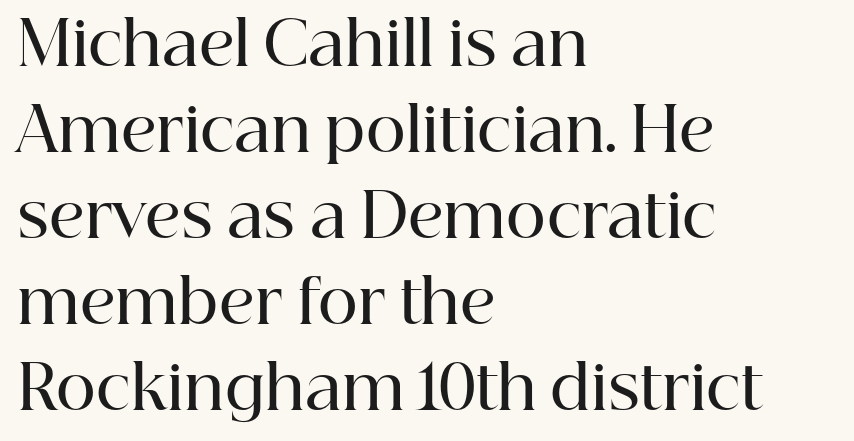
The lines sit at an ordinary, default distance from one another. Proportional: the letters do not fall into vertical columns. Words appear dense and cohesive because spacing is normal. Upright lettering throughout. Underline: absent.
